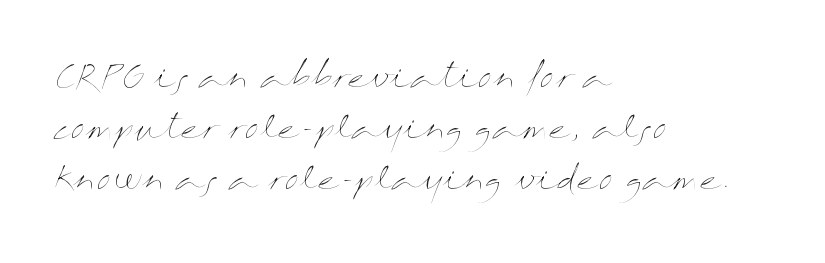
{"bold": "no", "weight": "thin", "width": "wide", "stroke_contrast": "medium", "x_height": "medium", "monospaced": "no", "underline": "no", "align": "left", "line_spacing": "normal", "line_spacing_ratio": 1.6, "letter_spacing": "normal", "letter_spacing_em": 0.0, "glyph_px": 32}
